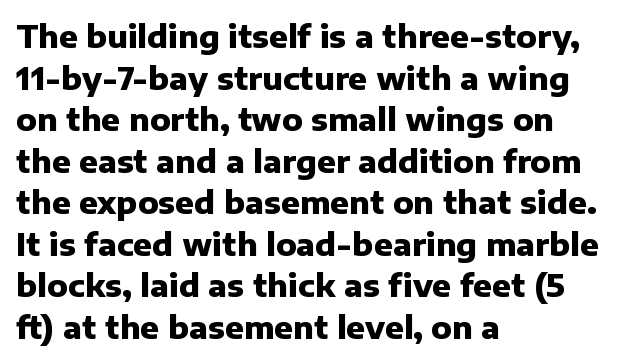
The face used here is a sans, in the tradition of grotesques and geometrics. Note the varied advance widths — an 'i' is clearly narrower than an 'm'. The tracking reads as untouched default to a designer's eye. Leading: standard. Typeset ragged right — the left edge is the straight one.
